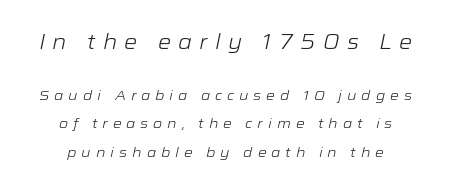
Q: Is the text bold? A: No.
Q: Is the text italic (slanted)? A: Yes, it leans right by about 12 degrees.
Q: Is the text underlined? A: No.
Q: How is the paragraph aligned? A: Centered.
Q: Is the spacing between letters normal or unusually wide? A: Unusually wide.
Q: Is the spacing between lines tight, normal or loose? A: Loose.
Q: Which block of text is set in a larger size, the first (top) or the second (bottom)? A: The first (top) one.
